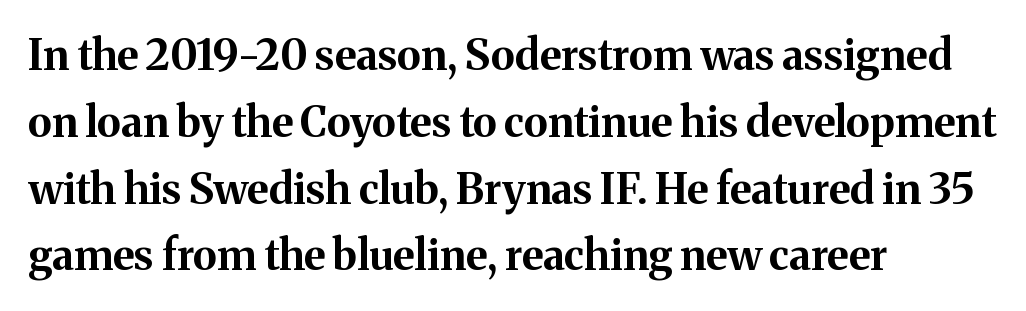
{"serif": "yes", "italic": "no", "bold": "yes", "weight": "bold", "width": "normal", "stroke_contrast": "medium", "x_height": "medium", "monospaced": "no", "underline": "no", "align": "left", "line_spacing": "normal", "line_spacing_ratio": 1.59, "letter_spacing": "normal", "letter_spacing_em": 0.0, "glyph_px": 42}
